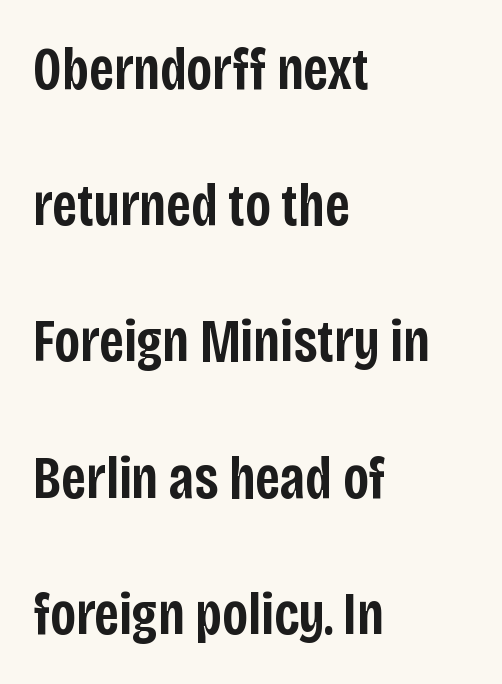
{"serif": "no", "italic": "no", "bold": "semi", "weight": "semibold", "width": "condensed", "stroke_contrast": "low", "x_height": "large", "monospaced": "no", "underline": "no", "align": "left", "line_spacing": "loose", "line_spacing_ratio": 2.27, "letter_spacing": "normal", "letter_spacing_em": 0.0, "glyph_px": 60}
